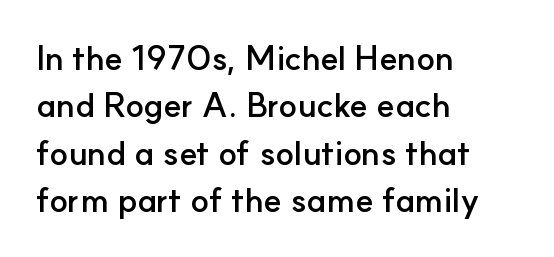
Q: Is the text bold? A: Yes.
Q: Is the text italic (slanted)? A: No, it is upright.
Q: Is the typeface a serif or a sans-serif typeface? A: Sans-serif.
Q: Is the text underlined? A: No.
Q: How is the paragraph aligned? A: Left-aligned.
Q: Is the spacing between letters normal or unusually wide? A: Normal.
Q: Is the spacing between lines tight, normal or loose? A: Normal.
Q: Width (condensed, normal, or wide)? A: Normal.
Q: Stroke contrast? A: Low.
Q: x-height? A: Small.
Q: Monospaced? A: No.
